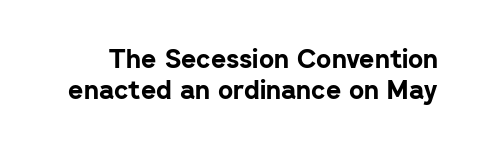
Is there any slant? The stems are plumb. The face used here has the dense, thick strokes of a bold. Descenders are the only things crossing below the line. Each word holds together tightly as a unit, with standard inter-letter gaps.
